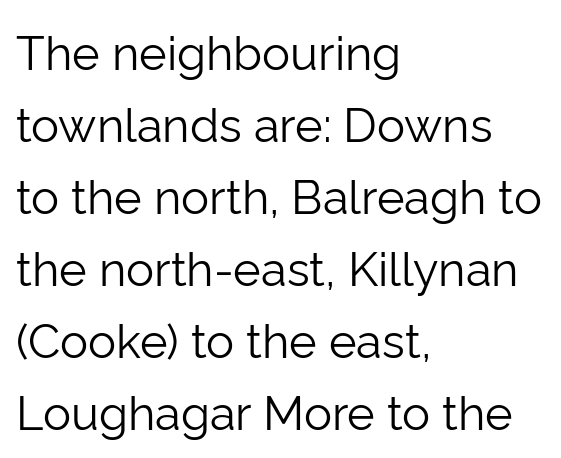
The face looks like a standard text weight, possibly lighter. The passage shown is typed in a proportional face where columns would drift. The space directly below the letters is spotless. Short and long lines alike share a common starting point at left. The space between consecutive lines is moderate.
